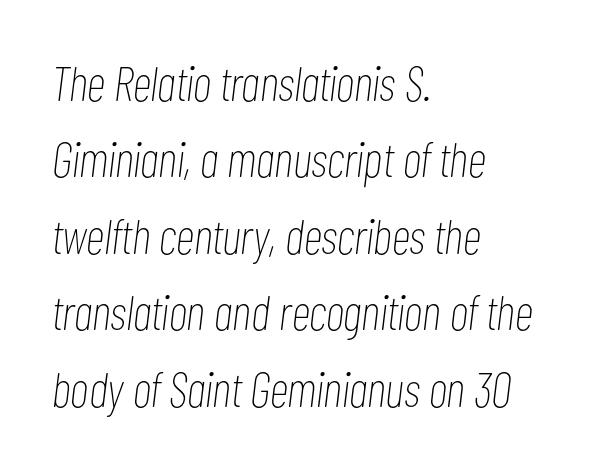
The image shows 49 px thin, condensed type, italic (leaning right); set left-aligned, normal line spacing (1.56x), normal letter spacing, not underlined; low stroke contrast and a medium x-height.
